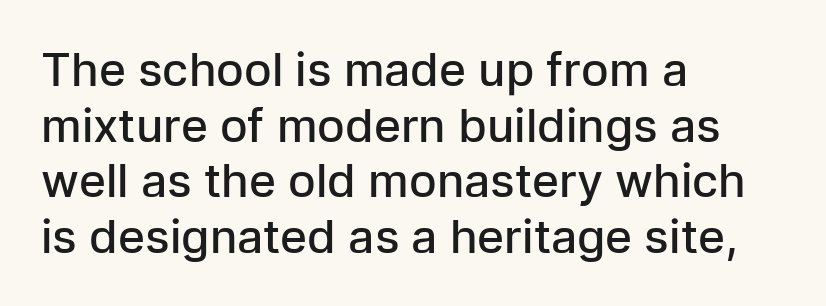
{"serif": "no", "italic": "no", "bold": "semi", "weight": "semibold", "width": "normal", "stroke_contrast": "low", "x_height": "medium", "monospaced": "no", "underline": "no", "align": "left", "line_spacing_ratio": 1.21, "letter_spacing": "normal", "letter_spacing_em": 0.0, "glyph_px": 46}
